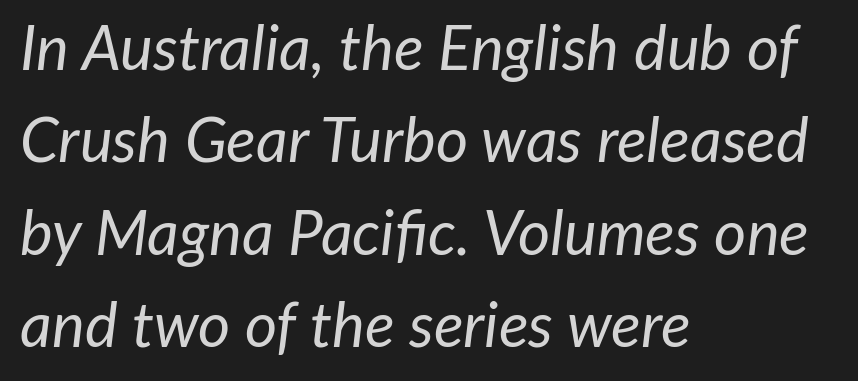
{"italic": "yes", "lean": "right", "slant_degrees": 7, "bold": "no", "weight": "regular", "width": "normal", "stroke_contrast": "low", "x_height": "medium", "monospaced": "no", "underline": "no", "align": "left", "line_spacing": "normal", "line_spacing_ratio": 1.49, "letter_spacing": "normal", "letter_spacing_em": 0.0, "glyph_px": 62}
